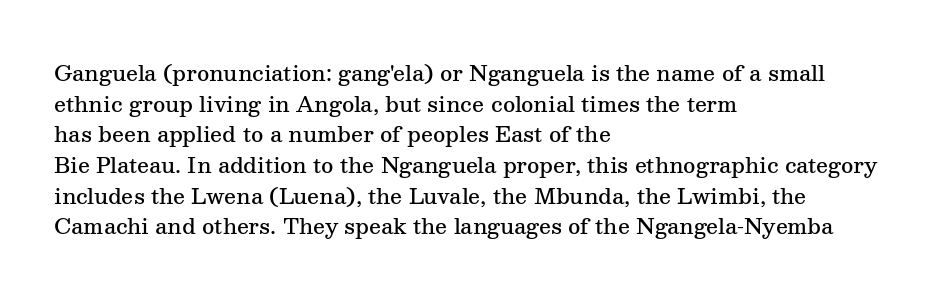
Look at the tracking — it's just the regular setting, nothing added. Normally led — the rows are evenly, conventionally spaced. The paragraph has a hard left edge and a soft right edge. Notice how the stems are strictly vertical — no italics here.
